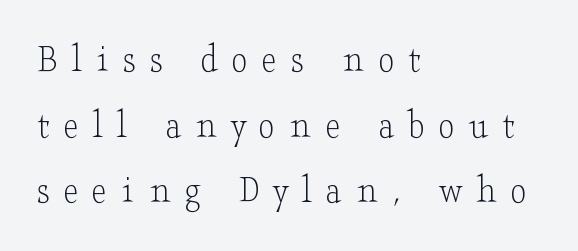
The image shows 40 px light, wide serif type, upright; set left-aligned, normal line spacing (1.64x), unusually wide letter spacing (+0.36 em), not underlined; low stroke contrast and a small x-height.
